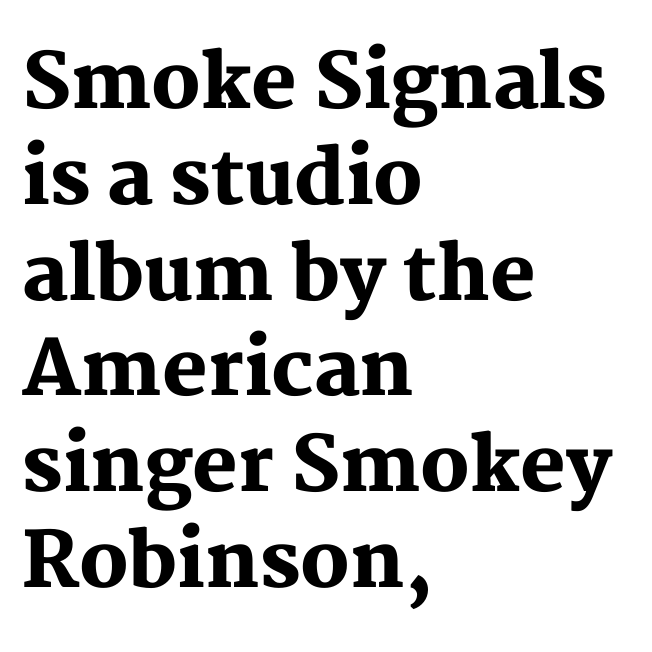
The image shows 76 px heavy serif type, upright; set left-aligned, normal line spacing (1.26x), normal letter spacing, not underlined; medium stroke contrast and a medium x-height.
